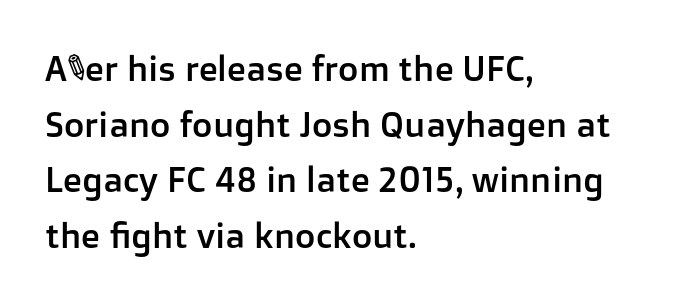
The image shows 35 px sans-serif type, upright; set left-aligned, normal line spacing (1.59x), normal letter spacing, not underlined; low stroke contrast and a medium x-height.
